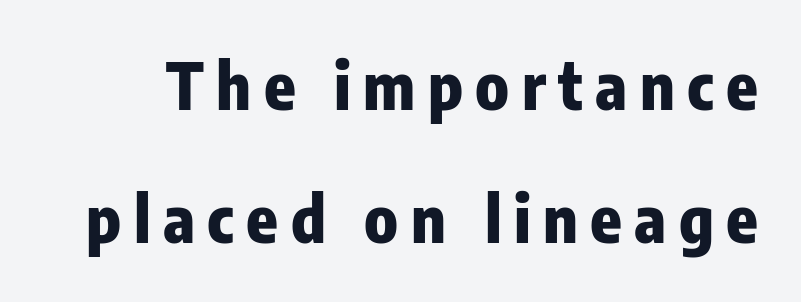
{"serif": "no", "italic": "no", "bold": "yes", "weight": "heavy", "width": "condensed", "stroke_contrast": "low", "x_height": "medium", "monospaced": "no", "underline": "no", "line_spacing": "loose", "line_spacing_ratio": 2.05, "glyph_px": 65}
